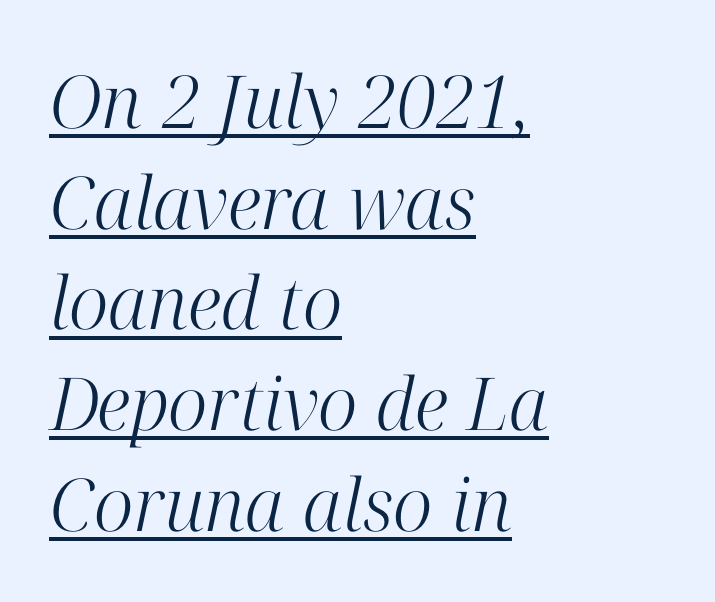
Q: Is the text bold? A: No.
Q: Is the text italic (slanted)? A: Yes, it leans right by about 12 degrees.
Q: Is the typeface a serif or a sans-serif typeface? A: Serif.
Q: Is the text underlined? A: Yes.
Q: How is the paragraph aligned? A: Left-aligned.
Q: Is the spacing between letters normal or unusually wide? A: Normal.
Q: Is the spacing between lines tight, normal or loose? A: Normal.
Q: Width (condensed, normal, or wide)? A: Normal.
Q: Stroke contrast? A: High.
Q: x-height? A: Medium.
Q: Monospaced? A: No.
